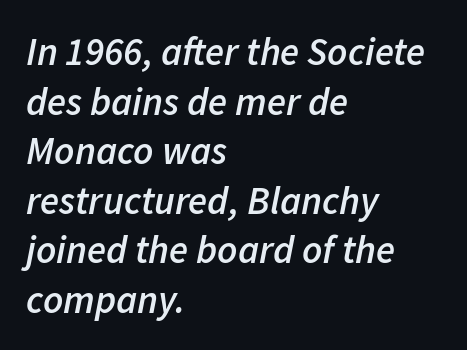
Q: Is the text bold? A: Semi-bold.
Q: Is the text italic (slanted)? A: Yes, it leans right by about 11 degrees.
Q: Is the text underlined? A: No.
Q: How is the paragraph aligned? A: Left-aligned.
Q: Is the spacing between letters normal or unusually wide? A: Normal.
Q: Is the spacing between lines tight, normal or loose? A: Normal.
Q: Width (condensed, normal, or wide)? A: Normal.
Q: Stroke contrast? A: Low.
Q: x-height? A: Medium.
Q: Monospaced? A: No.
